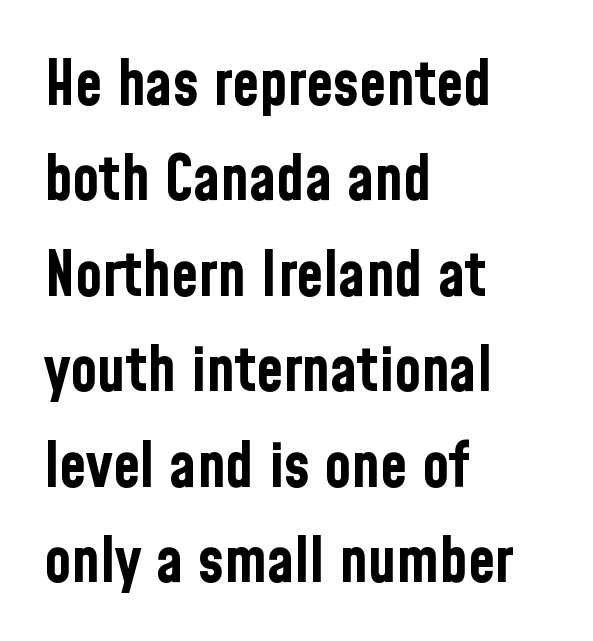
Q: Is the text bold? A: Yes.
Q: Is the text italic (slanted)? A: No, it is upright.
Q: Is the typeface a serif or a sans-serif typeface? A: Sans-serif.
Q: Is the text underlined? A: No.
Q: How is the paragraph aligned? A: Left-aligned.
Q: Is the spacing between letters normal or unusually wide? A: Normal.
Q: Is the spacing between lines tight, normal or loose? A: Normal.
Q: Width (condensed, normal, or wide)? A: Condensed.
Q: Stroke contrast? A: Low.
Q: x-height? A: Medium.
Q: Monospaced? A: No.
